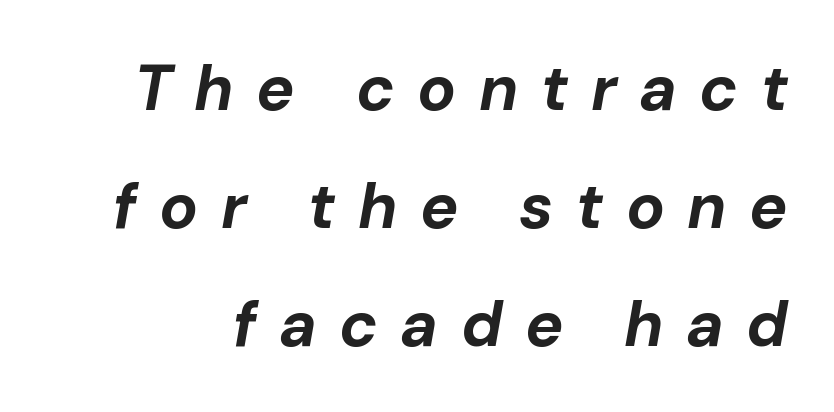
{"italic": "yes", "lean": "right", "slant_degrees": 10, "bold": "yes", "weight": "bold", "width": "normal", "stroke_contrast": "low", "x_height": "medium", "monospaced": "no", "underline": "no", "line_spacing_ratio": 1.84, "letter_spacing": "wide", "letter_spacing_em": 0.35, "glyph_px": 64}
